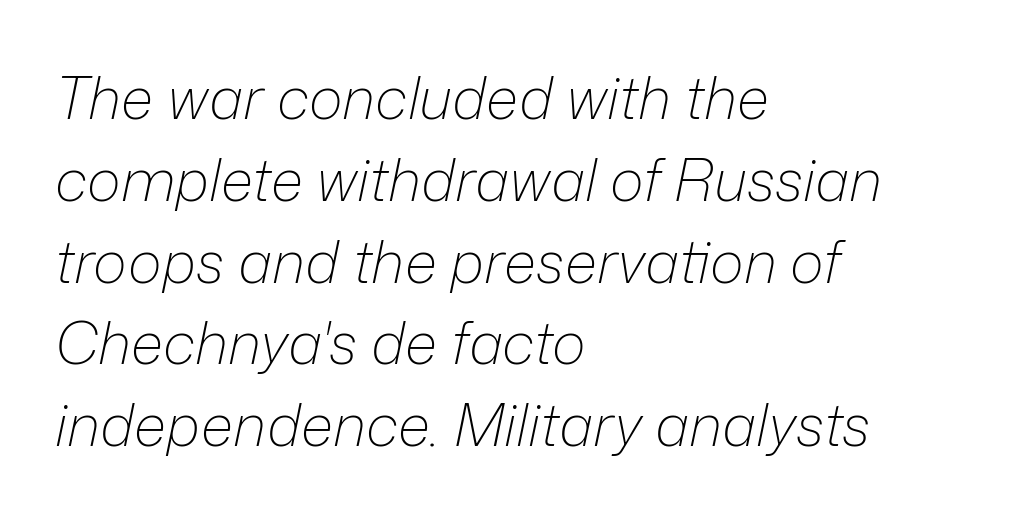
The image shows 58 px light type, italic (leaning right); set left-aligned, normal line spacing (1.41x), normal letter spacing, not underlined; low stroke contrast and a medium x-height.
